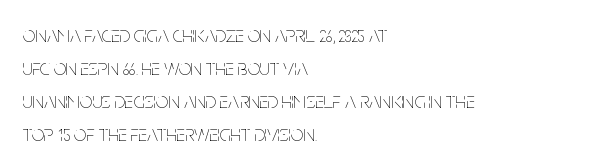
Q: Is the text bold? A: No.
Q: Is the text italic (slanted)? A: No, it is upright.
Q: Is the text underlined? A: No.
Q: How is the paragraph aligned? A: Left-aligned.
Q: Is the spacing between letters normal or unusually wide? A: Normal.
Q: Is the spacing between lines tight, normal or loose? A: Normal.
